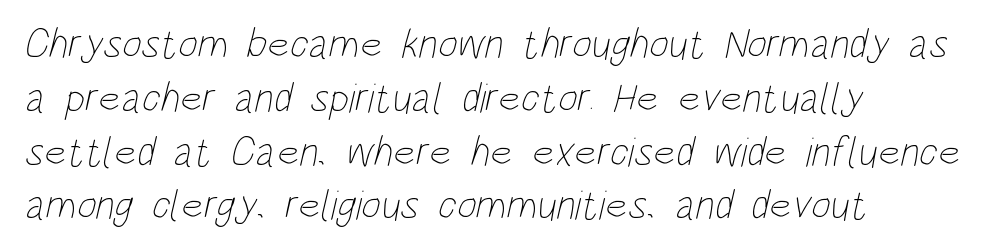
Quick note: underline off. The weight tops out at a normal text grade. These lines stack with their left ends in a neat column. Think of a printed novel: that variable character pitch is what you see here. The space between consecutive lines is moderate.
